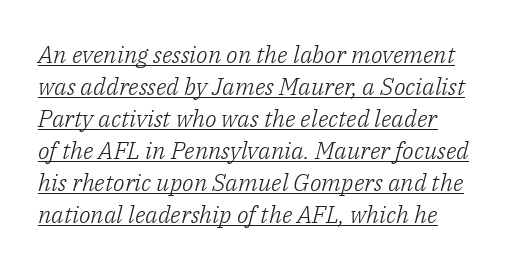
Q: Is the text bold? A: No.
Q: Is the text italic (slanted)? A: Yes, it leans right by about 14 degrees.
Q: Is the text underlined? A: Yes.
Q: Is the spacing between letters normal or unusually wide? A: Normal.
Q: Is the spacing between lines tight, normal or loose? A: Normal.
